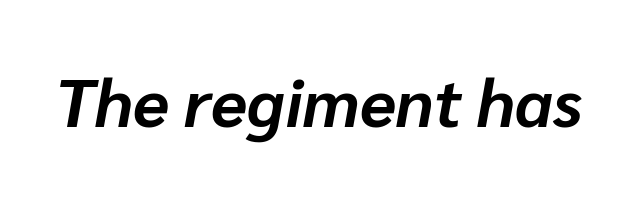
{"italic": "yes", "lean": "right", "slant_degrees": 10, "bold": "yes", "weight": "bold", "width": "normal", "stroke_contrast": "low", "x_height": "medium", "monospaced": "no", "underline": "no", "letter_spacing": "normal", "letter_spacing_em": 0.0, "glyph_px": 67}
